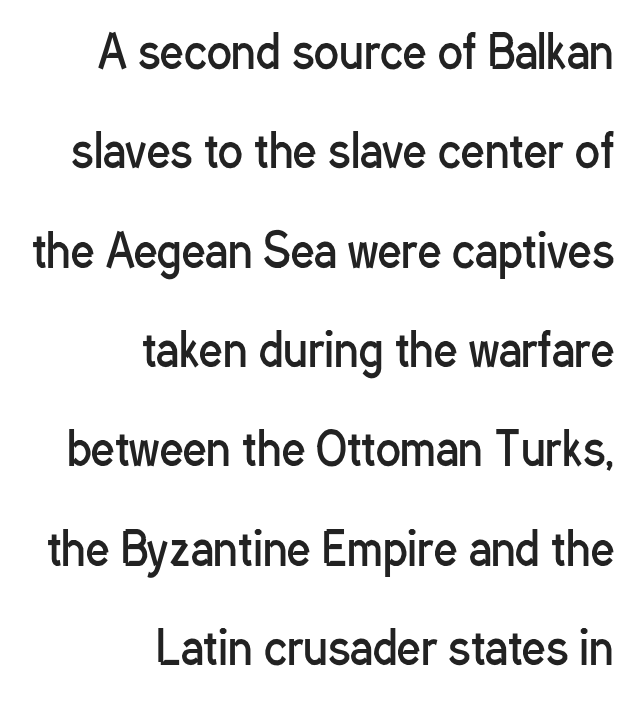
The image shows 46 px regular-weight, condensed sans-serif type, upright; set right-aligned, loose line spacing (2.16x), normal letter spacing, not underlined; low stroke contrast and a medium x-height.
